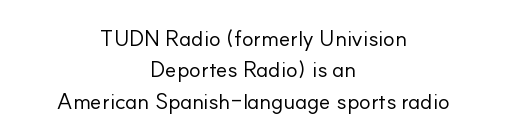
Q: Is the text bold? A: No.
Q: Is the text italic (slanted)? A: No, it is upright.
Q: Is the text underlined? A: No.
Q: How is the paragraph aligned? A: Centered.
Q: Is the spacing between letters normal or unusually wide? A: Normal.
Q: Is the spacing between lines tight, normal or loose? A: Normal.
